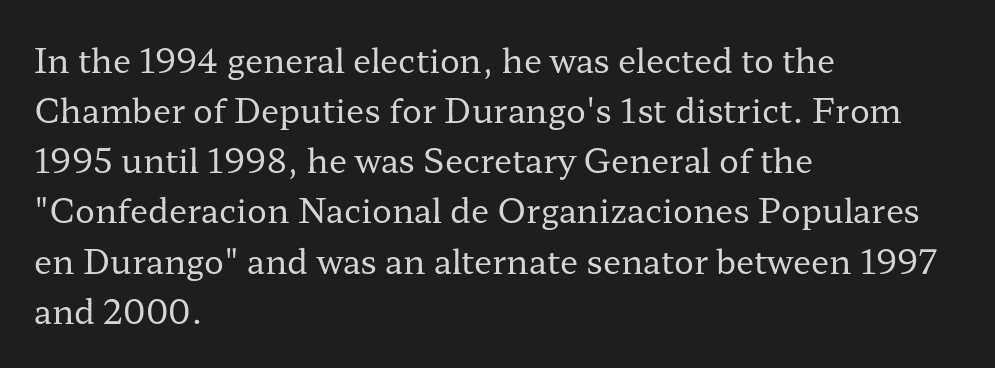
The image shows 33 px regular-weight, wide serif type, upright; set left-aligned, normal line spacing (1.52x), normal letter spacing, not underlined; low stroke contrast and a medium x-height.
